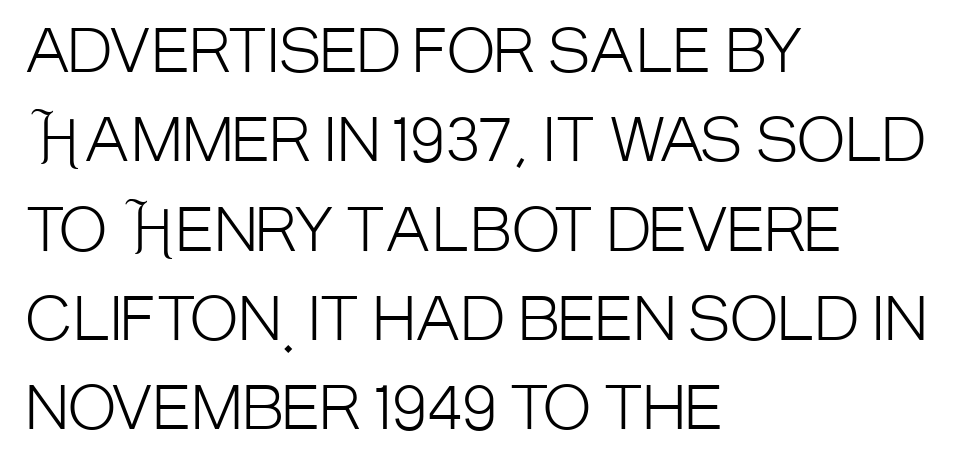
Q: Is the text bold? A: No.
Q: Is the text italic (slanted)? A: No, it is upright.
Q: Is the typeface a serif or a sans-serif typeface? A: Sans-serif.
Q: Is the text underlined? A: No.
Q: How is the paragraph aligned? A: Left-aligned.
Q: Is the spacing between letters normal or unusually wide? A: Normal.
Q: Is the spacing between lines tight, normal or loose? A: Normal.
Q: Width (condensed, normal, or wide)? A: Condensed.
Q: Stroke contrast? A: Low.
Q: x-height? A: Large.
Q: Monospaced? A: No.
